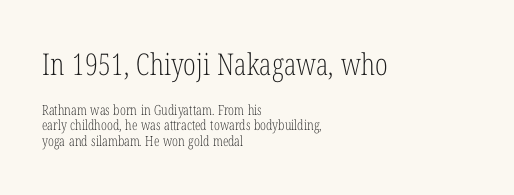
Q: Is the text bold? A: No.
Q: Is the text italic (slanted)? A: No, it is upright.
Q: Is the typeface a serif or a sans-serif typeface? A: Serif.
Q: Is the text underlined? A: No.
Q: How is the paragraph aligned? A: Left-aligned.
Q: Is the spacing between letters normal or unusually wide? A: Normal.
Q: Is the spacing between lines tight, normal or loose? A: Tight.
Q: Which block of text is set in a larger size, the first (top) or the second (bottom)? A: The first (top) one.
Q: Width (condensed, normal, or wide)? A: Condensed.
Q: Stroke contrast? A: Low.
Q: x-height? A: Medium.
Q: Monospaced? A: No.
